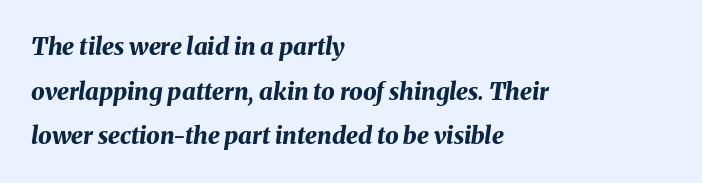
The image shows 24 px bold type, italic (leaning right); set left-aligned, line spacing 1.86x, normal letter spacing, not underlined.
